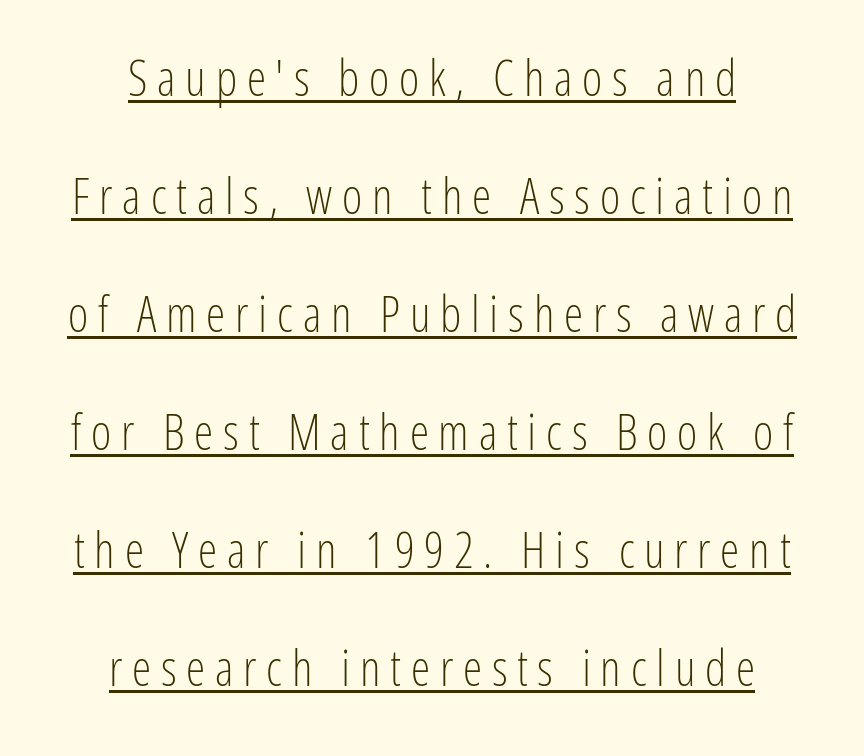
Honestly, the rows look like they've been pulled way apart. Think standard paragraph weight, or any step lighter than that. Characters remain perfectly vertical along every line. These characters rest on top of a visible drawn line.
